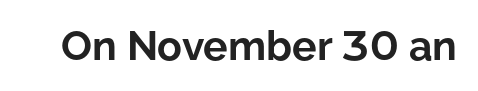
The image shows 41 px bold sans-serif type, upright; set normal letter spacing, not underlined; low stroke contrast and a medium x-height.
